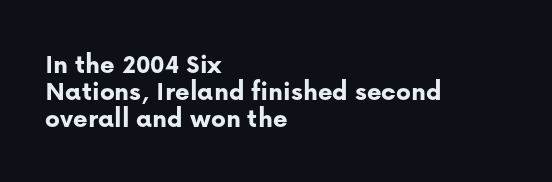
Q: Is the text bold? A: Yes.
Q: Is the text italic (slanted)? A: No, it is upright.
Q: Is the typeface a serif or a sans-serif typeface? A: Sans-serif.
Q: Is the text underlined? A: No.
Q: How is the paragraph aligned? A: Left-aligned.
Q: Is the spacing between letters normal or unusually wide? A: Normal.
Q: Is the spacing between lines tight, normal or loose? A: Tight.
Q: Width (condensed, normal, or wide)? A: Normal.
Q: Stroke contrast? A: Low.
Q: x-height? A: Medium.
Q: Monospaced? A: No.
